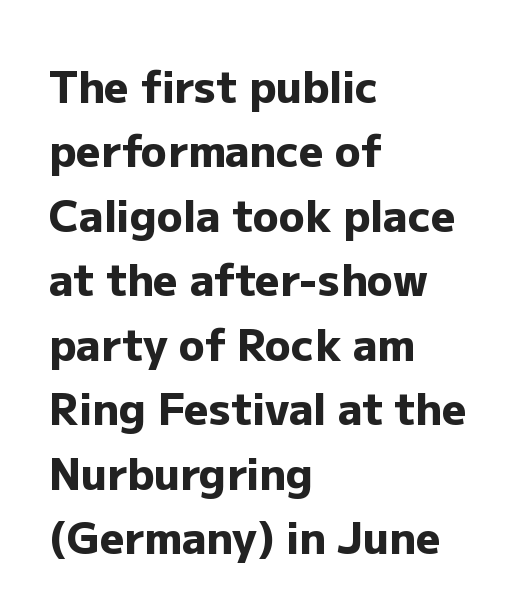
Q: Is the text bold? A: Yes.
Q: Is the text italic (slanted)? A: No, it is upright.
Q: Is the typeface a serif or a sans-serif typeface? A: Sans-serif.
Q: Is the text underlined? A: No.
Q: How is the paragraph aligned? A: Left-aligned.
Q: Is the spacing between letters normal or unusually wide? A: Normal.
Q: Is the spacing between lines tight, normal or loose? A: Normal.
Q: Width (condensed, normal, or wide)? A: Normal.
Q: Stroke contrast? A: Low.
Q: x-height? A: Medium.
Q: Monospaced? A: No.
